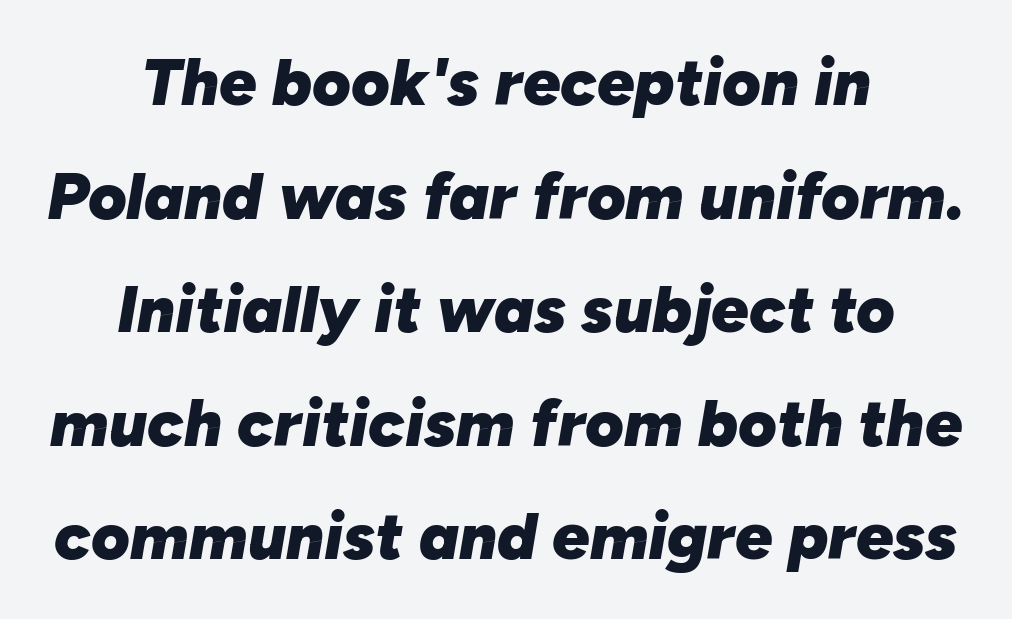
{"italic": "yes", "lean": "right", "slant_degrees": 10, "bold": "yes", "weight": "heavy", "width": "normal", "stroke_contrast": "low", "x_height": "medium", "monospaced": "no", "underline": "no", "align": "center", "line_spacing_ratio": 1.72, "letter_spacing": "normal", "letter_spacing_em": 0.0, "glyph_px": 66}
